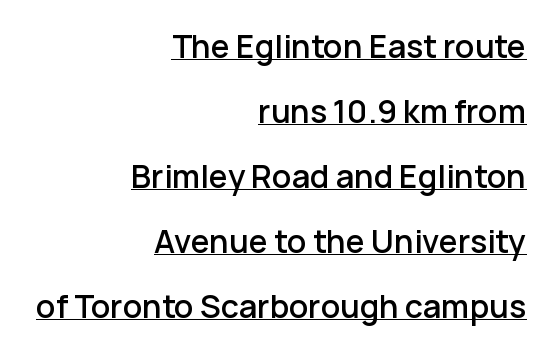
The paragraph shown leans on its right margin. Serif or sans? Sans — the stroke terminals are bare. Here the designer chose a conventional face with non-uniform glyph widths. In terms of leading, this rendering errs on the spacious side. How are the letters spaced? Ordinarily, with no added tracking. Students, observe the line beneath the letters — that is underlining.
